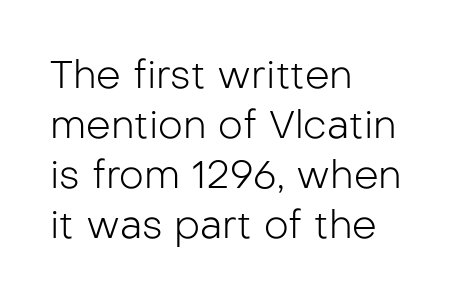
Stroke mass is kept to a normal reading level or below. Nothing sits at the stroke ends, so this counts as sans-serif. Horizontally, the lines are justified to the leading edge only. The area under the type is left untouched.
